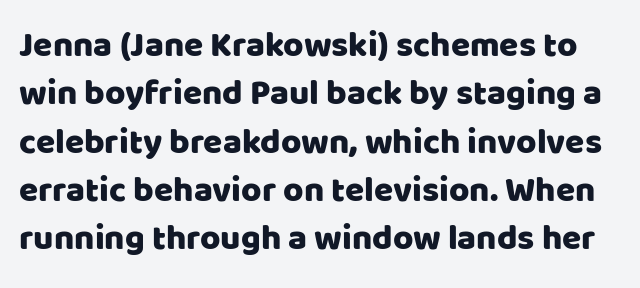
Q: Is the text italic (slanted)? A: No, it is upright.
Q: Is the typeface a serif or a sans-serif typeface? A: Sans-serif.
Q: Is the text underlined? A: No.
Q: Is the spacing between letters normal or unusually wide? A: Normal.
Q: Is the spacing between lines tight, normal or loose? A: Normal.
Q: Width (condensed, normal, or wide)? A: Normal.
Q: Stroke contrast? A: Low.
Q: x-height? A: Large.
Q: Monospaced? A: No.
